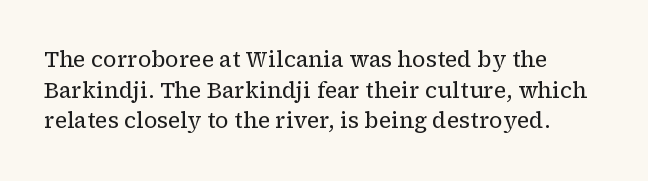
Q: Is the text bold? A: No.
Q: Is the text italic (slanted)? A: No, it is upright.
Q: Is the text underlined? A: No.
Q: How is the paragraph aligned? A: Left-aligned.
Q: Is the spacing between letters normal or unusually wide? A: Normal.
Q: Is the spacing between lines tight, normal or loose? A: Normal.
